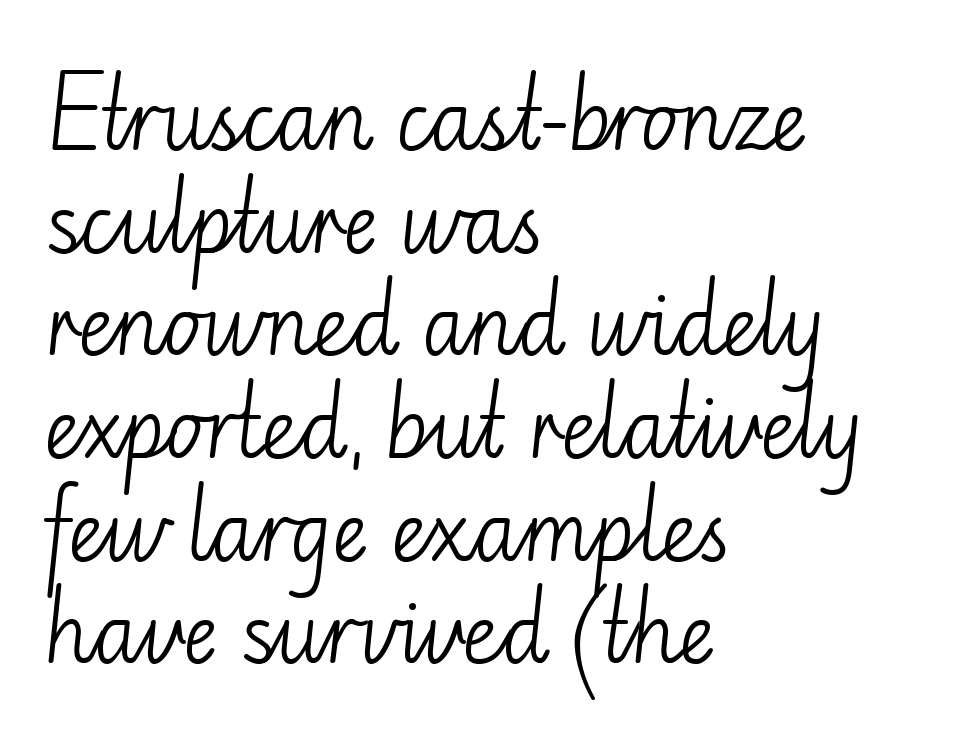
Think of a printed novel: that variable character pitch is what you see here. Descenders hang freely into open space. One-word summary of the alignment: left. Compared with typical paragraphs, the rows here are spaced about the same. A typesetter would call this zero additional tracking.
